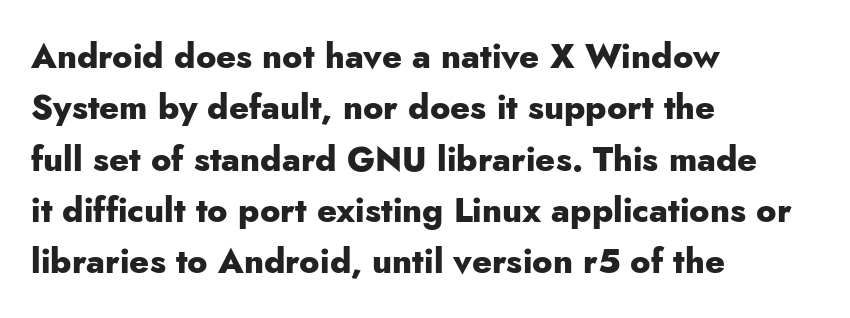
Nope, no serifs anywhere on these letters. Default kerning and tracking; the words read as compact shapes. You can tell it's not italic because the verticals are truly vertical. The paragraph shown leans on its left margin.
